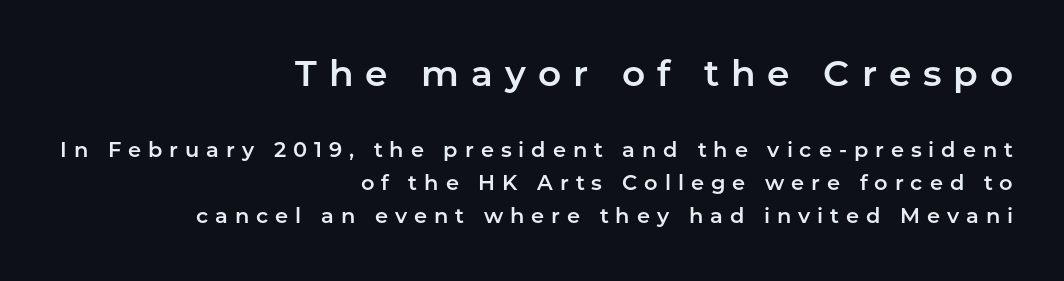
{"serif": "no", "italic": "no", "width": "normal", "stroke_contrast": "low", "x_height": "medium", "monospaced": "no", "underline": "no", "align": "right", "line_spacing": "normal", "line_spacing_ratio": 1.57, "letter_spacing": "wide", "letter_spacing_em": 0.33, "larger_block": "first", "size_ratio": 1.71, "glyph_px": 36}
